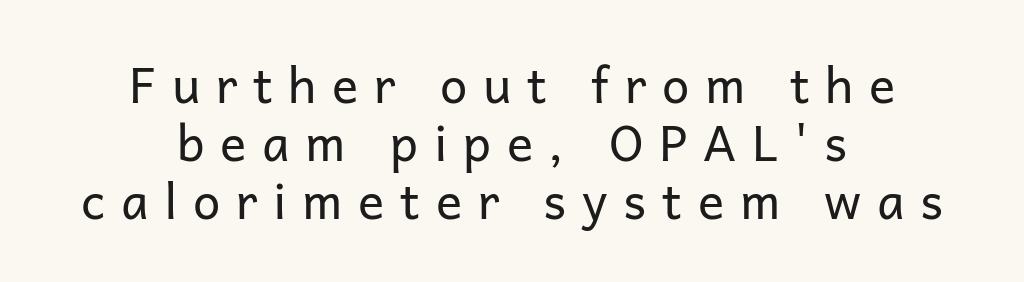
Notice how the passage keeps no hard edge, just a central spine. The face looks like a standard text weight, possibly lighter. Is there any slant? The stems are plumb. The glyphs in this specimen are sans serif. Note the varied advance widths — an 'i' is clearly narrower than an 'm'.
